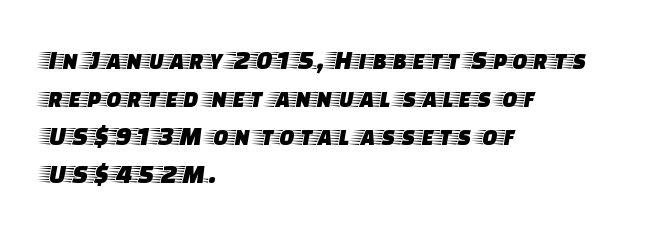
{"serif": "yes", "width": "wide", "stroke_contrast": "low", "x_height": "large", "monospaced": "no", "underline": "no", "align": "left", "line_spacing": "normal", "line_spacing_ratio": 1.36, "letter_spacing": "normal", "letter_spacing_em": 0.0, "glyph_px": 28}
